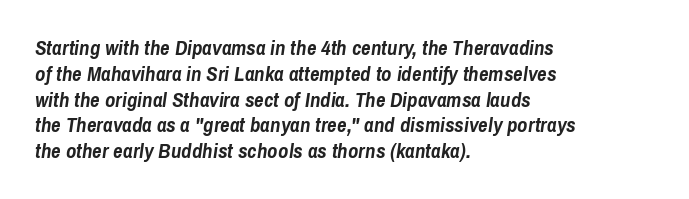
The image shows 21 px bold type, italic (leaning right); set left-aligned, line spacing 1.23x, normal letter spacing, not underlined.
